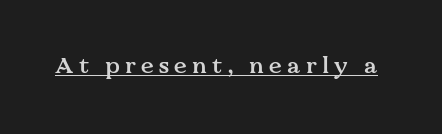
A bit beefed up — I'd call it semibold rather than bold. Beneath each row of characters lies a ruled line. Ascenders rise straight up at ninety degrees. The horizontal fit of the characters is loose and conspicuously gappy.
